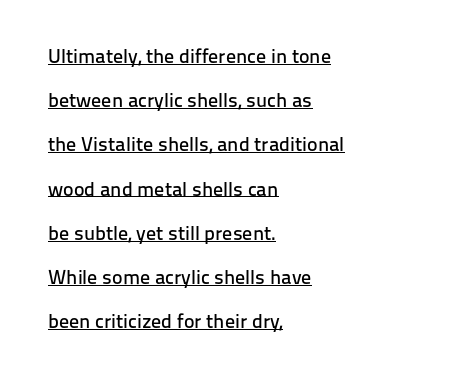
Q: Is the text italic (slanted)? A: No, it is upright.
Q: Is the text underlined? A: Yes.
Q: How is the paragraph aligned? A: Left-aligned.
Q: Is the spacing between letters normal or unusually wide? A: Normal.
Q: Is the spacing between lines tight, normal or loose? A: Loose.
